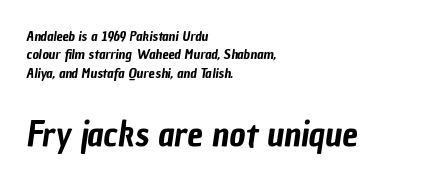
{"serif": "no", "width": "condensed", "stroke_contrast": "low", "x_height": "medium", "monospaced": "no", "underline": "no", "align": "left", "line_spacing": "normal", "line_spacing_ratio": 1.32, "letter_spacing": "normal", "letter_spacing_em": 0.0, "larger_block": "second", "size_ratio": 2.5, "glyph_px": 35}
